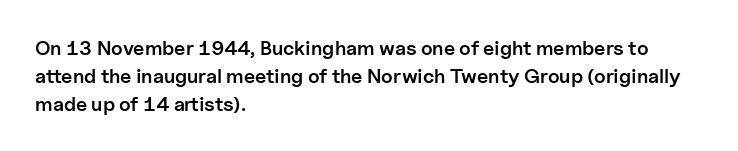
Q: Is the text bold? A: Semi-bold.
Q: Is the text italic (slanted)? A: No, it is upright.
Q: Is the text underlined? A: No.
Q: How is the paragraph aligned? A: Left-aligned.
Q: Is the spacing between letters normal or unusually wide? A: Normal.
Q: Is the spacing between lines tight, normal or loose? A: Normal.
